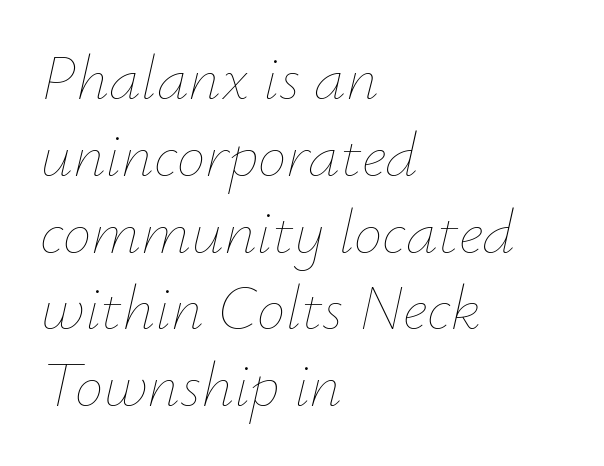
{"italic": "yes", "lean": "right", "slant_degrees": 12, "bold": "no", "weight": "thin", "width": "normal", "stroke_contrast": "low", "x_height": "small", "monospaced": "no", "underline": "no", "align": "left", "line_spacing_ratio": 1.2, "letter_spacing": "normal", "letter_spacing_em": 0.0, "glyph_px": 64}
